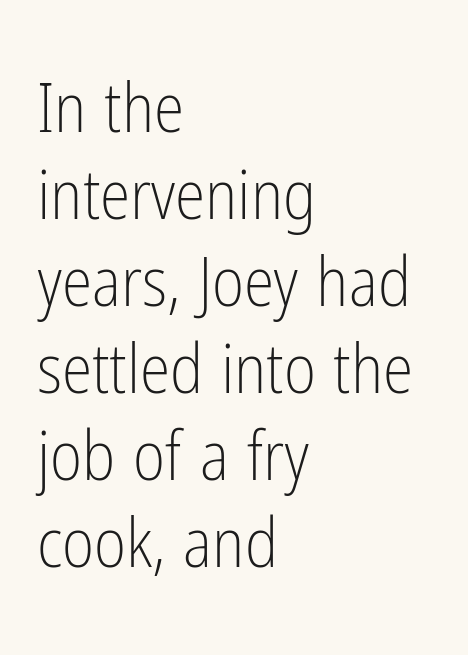
These lines are composed in type without serifs. Caption: multi-line text, flush left, ragged right. Standard letterfit; no display-style spreading of the glyphs. A typesetter would call this leading conventional body-copy spacing. The typeface has the unassuming heft of standard copy or less.
